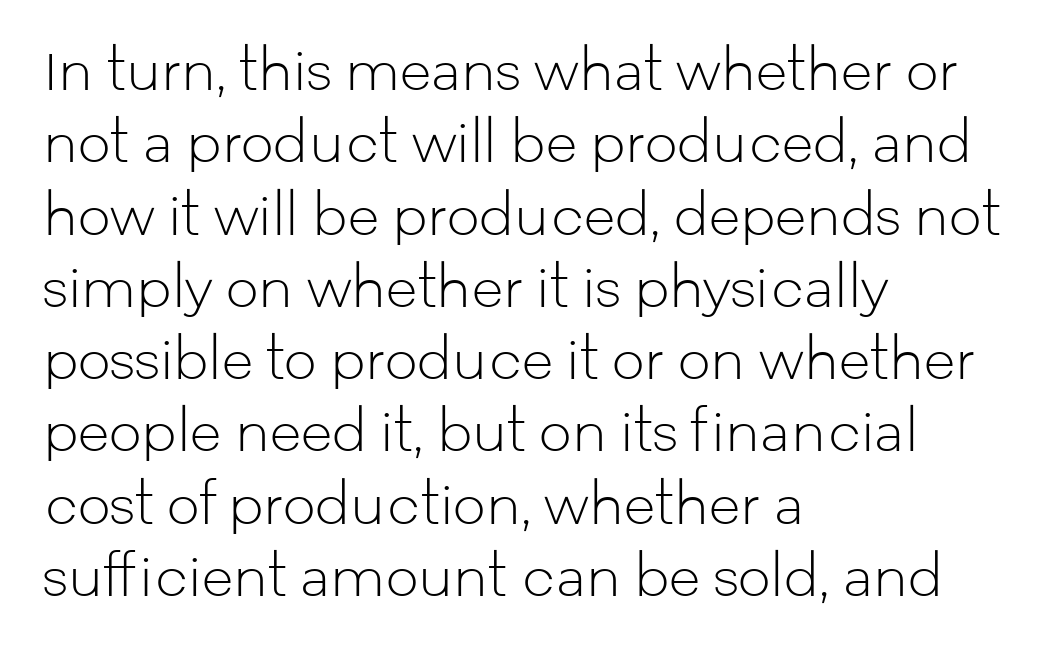
The image shows 52 px light sans-serif type, upright; set left-aligned, normal line spacing (1.39x), normal letter spacing, not underlined; low stroke contrast and a medium x-height.
